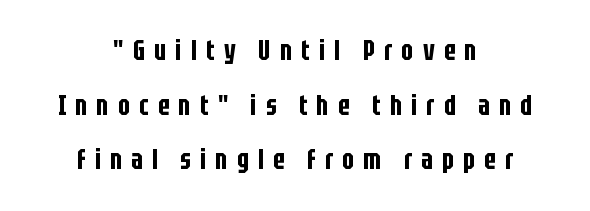
Q: Is the text italic (slanted)? A: No, it is upright.
Q: Is the typeface a serif or a sans-serif typeface? A: Sans-serif.
Q: Is the text underlined? A: No.
Q: How is the paragraph aligned? A: Centered.
Q: Is the spacing between letters normal or unusually wide? A: Unusually wide.
Q: Is the spacing between lines tight, normal or loose? A: Loose.
Q: Width (condensed, normal, or wide)? A: Condensed.
Q: Stroke contrast? A: Low.
Q: x-height? A: Large.
Q: Monospaced? A: No.
